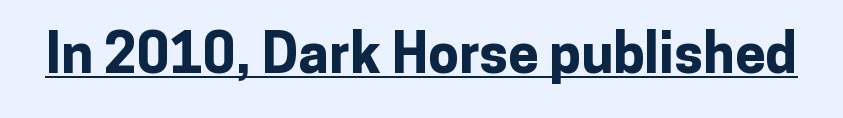
The image shows 55 px bold sans-serif type, upright; set normal letter spacing, underlined; low stroke contrast and a medium x-height.
